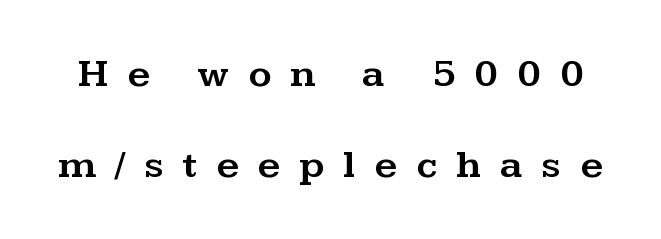
Q: Is the text italic (slanted)? A: No, it is upright.
Q: Is the typeface a serif or a sans-serif typeface? A: Serif.
Q: Is the text underlined? A: No.
Q: Is the spacing between letters normal or unusually wide? A: Unusually wide.
Q: Is the spacing between lines tight, normal or loose? A: Loose.
Q: Width (condensed, normal, or wide)? A: Wide.
Q: Stroke contrast? A: Medium.
Q: x-height? A: Medium.
Q: Monospaced? A: No.
